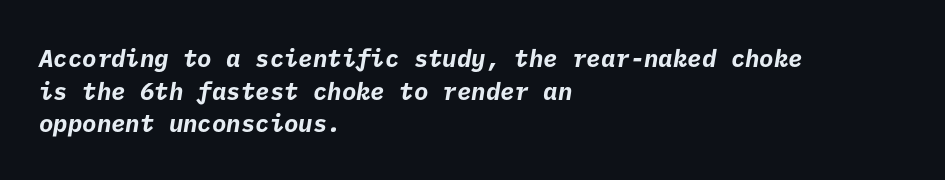
The image shows 24 px bold type; set left-aligned, normal line spacing (1.36x), normal letter spacing, not underlined.
